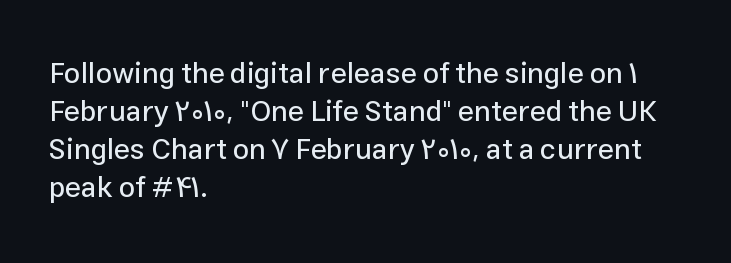
{"serif": "no", "italic": "no", "width": "normal", "stroke_contrast": "low", "x_height": "medium", "monospaced": "no", "underline": "no", "align": "left", "line_spacing": "normal", "line_spacing_ratio": 1.31, "letter_spacing": "normal", "letter_spacing_em": 0.0, "glyph_px": 29}
